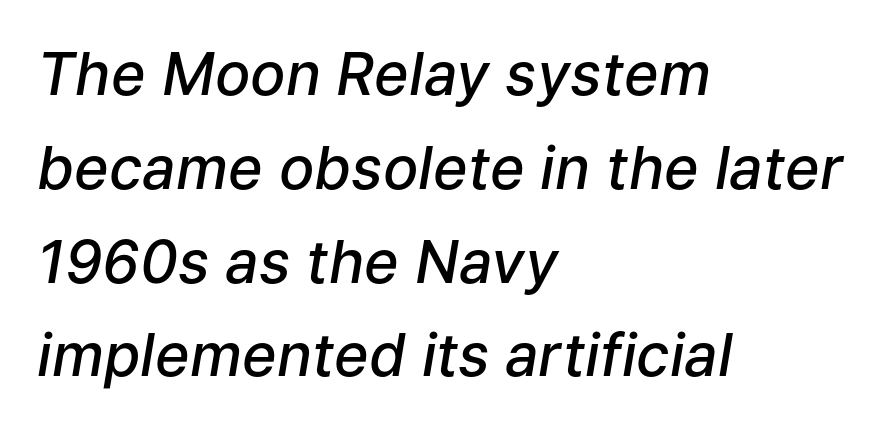
{"italic": "yes", "lean": "right", "slant_degrees": 9, "bold": "semi", "weight": "semibold", "width": "normal", "stroke_contrast": "low", "x_height": "medium", "monospaced": "no", "underline": "no", "align": "left", "line_spacing": "normal", "line_spacing_ratio": 1.59, "letter_spacing": "normal", "letter_spacing_em": 0.0, "glyph_px": 59}
